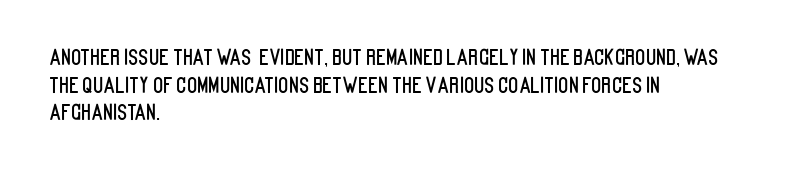
{"italic": "no", "underline": "no", "align": "left", "line_spacing": "normal", "line_spacing_ratio": 1.32, "letter_spacing": "normal", "letter_spacing_em": 0.0, "glyph_px": 21}
